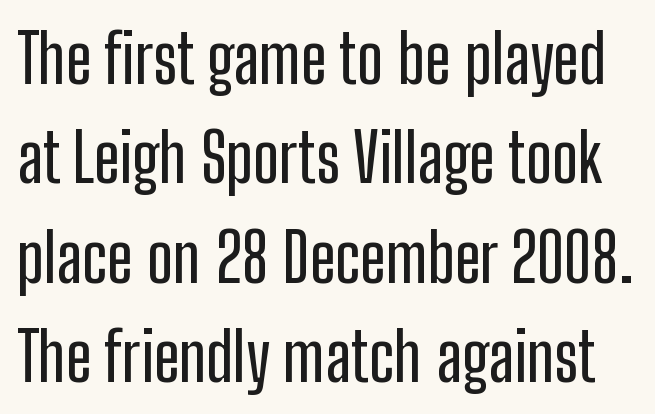
Note the varied advance widths — an 'i' is clearly narrower than an 'm'. This block has exactly the height ordinary leading produces. A typesetter would call this zero additional tracking. You can tell it's not italic because the verticals are truly vertical.
